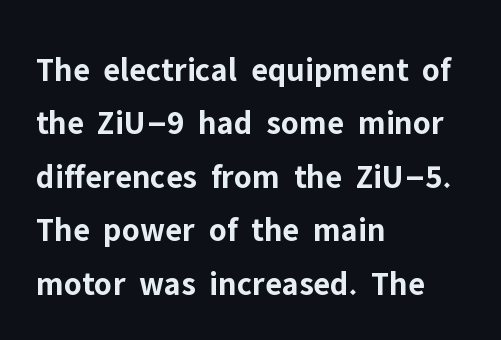
The letters advance in unequal steps, a hallmark of proportional type. Layout note: lines flush left. You can tell from the bare stems that sans-serif type was used. Beneath every word, the page is bare. Heft: maximum for text — a bold.
